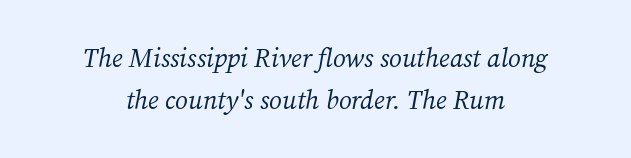
{"italic": "yes", "lean": "right", "slant_degrees": 12, "bold": "no", "underline": "no", "align": "center", "line_spacing": "normal", "line_spacing_ratio": 1.61, "letter_spacing": "normal", "letter_spacing_em": 0.0, "glyph_px": 26}
